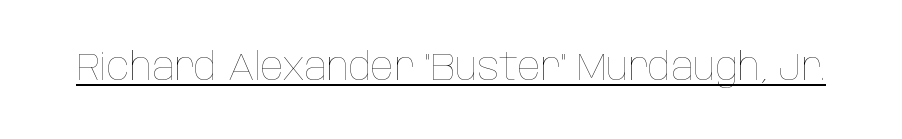
The image shows 38 px thin, condensed type, upright; set normal letter spacing, underlined; low stroke contrast and a large x-height.
